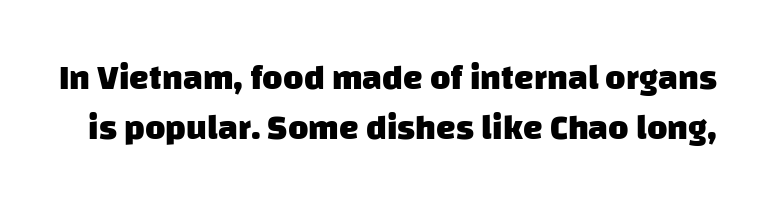
Typesetter's note: full bold, strokes at maximum text heaviness. The rendering shows plain stroke endings on the letterforms — a sans-serif design. The letters sit at their default tracking, neither squeezed nor spread. The rendering uses natural spacing where letterforms have individual widths. The rows are spaced the way most documents space them. Words float on clear page, feet unadorned.
